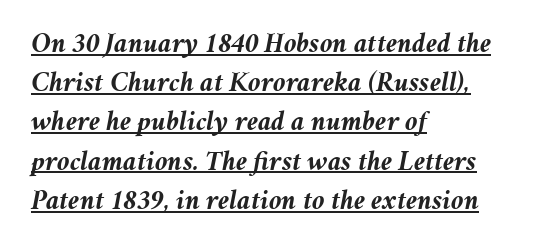
The image shows 28 px semibold type, italic (leaning right); set left-aligned, normal line spacing (1.4x), normal letter spacing, underlined; medium stroke contrast and a medium x-height.
